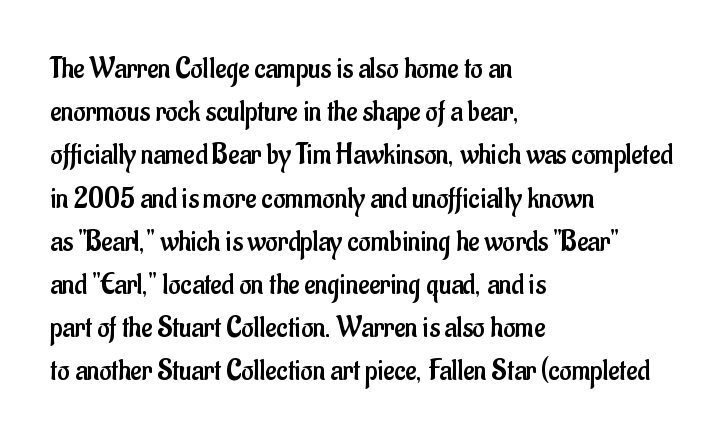
Is this a fixed-width face? No — the glyphs have proportional, varying widths. Grotesque or geometric, the face here clearly has no serifs. The letters stand upright; this is a roman face. The baseline area is clear. The setting favours the left margin, as ordinary paragraphs usually do.
